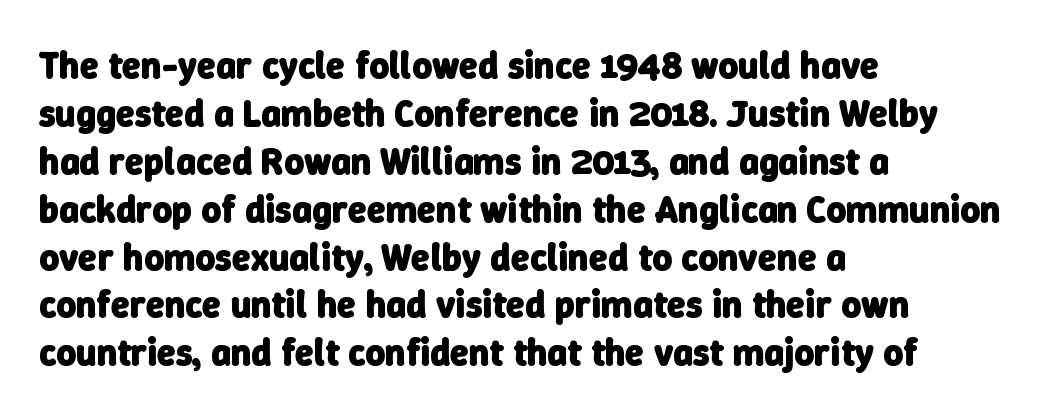
The letters sit at their default tracking, neither squeezed nor spread. Is the block centered? No — it sits flush against the left margin. The foot of each line stays bare and open. Look at the bottom of the vertical strokes: they stop flat, with no serifs.
